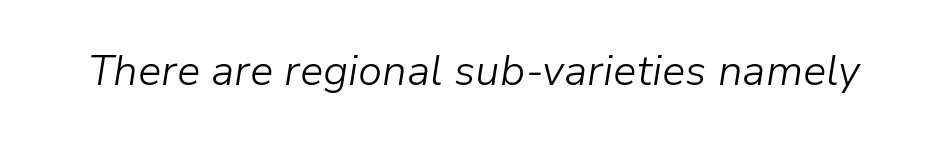
The image shows 42 px light type, italic (leaning right); set normal letter spacing, not underlined; low stroke contrast and a medium x-height.
